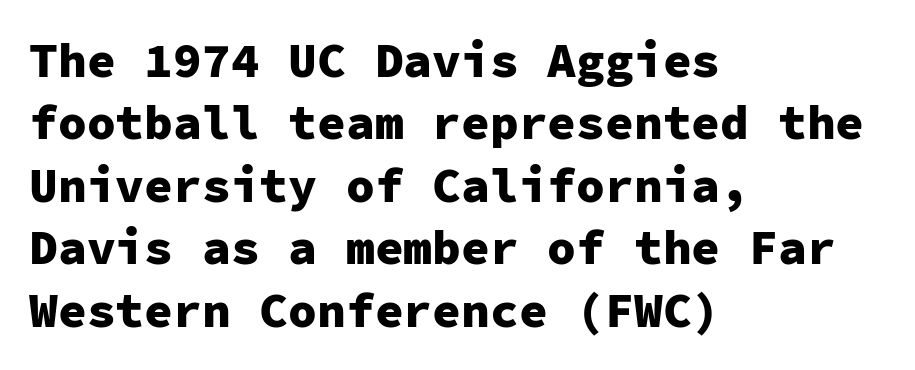
{"serif": "no", "italic": "no", "bold": "yes", "weight": "heavy", "width": "normal", "stroke_contrast": "low", "x_height": "medium", "monospaced": "yes", "underline": "no", "align": "left", "line_spacing": "normal", "line_spacing_ratio": 1.3, "letter_spacing": "normal", "letter_spacing_em": 0.0, "glyph_px": 48}
